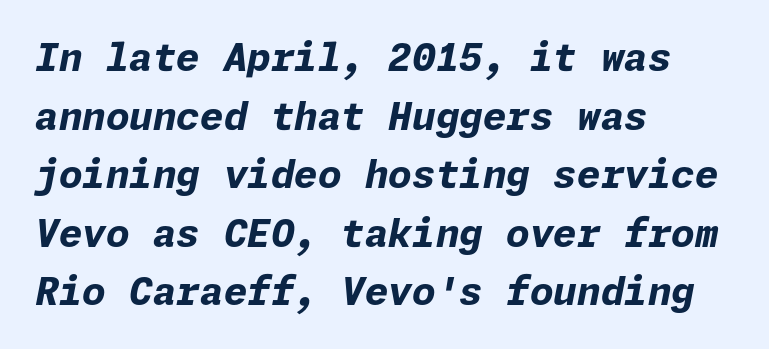
Q: Is the text bold? A: Yes.
Q: Is the text italic (slanted)? A: Yes, it leans right by about 11 degrees.
Q: Is the text underlined? A: No.
Q: How is the paragraph aligned? A: Left-aligned.
Q: Is the spacing between letters normal or unusually wide? A: Normal.
Q: Is the spacing between lines tight, normal or loose? A: Normal.
Q: Width (condensed, normal, or wide)? A: Normal.
Q: Stroke contrast? A: Low.
Q: x-height? A: Medium.
